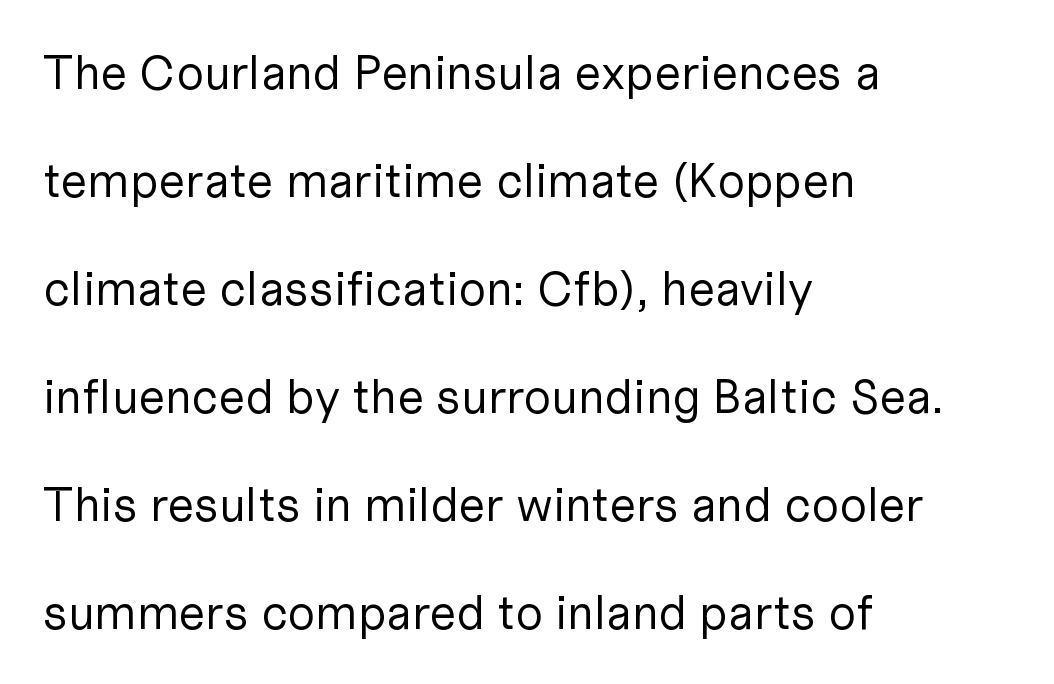
{"serif": "no", "italic": "no", "bold": "no", "weight": "regular", "width": "normal", "stroke_contrast": "low", "x_height": "medium", "monospaced": "no", "underline": "no", "align": "left", "line_spacing": "loose", "line_spacing_ratio": 2.25, "letter_spacing": "normal", "letter_spacing_em": 0.0, "glyph_px": 48}
